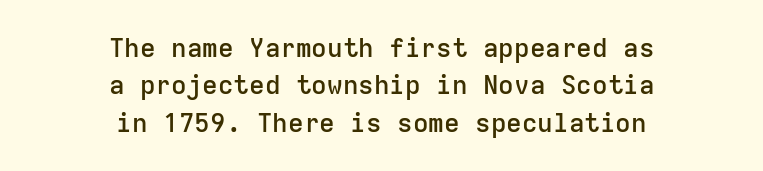
Students, observe: this is what conventionally led text looks like. Emphasis by weight is partial: semibold. Compared with a flush-left layout, this one balances lines on the center instead. Plain, unruled lines of type. No extra tracking has been applied to these lines. Quick note: not italic, upright.
